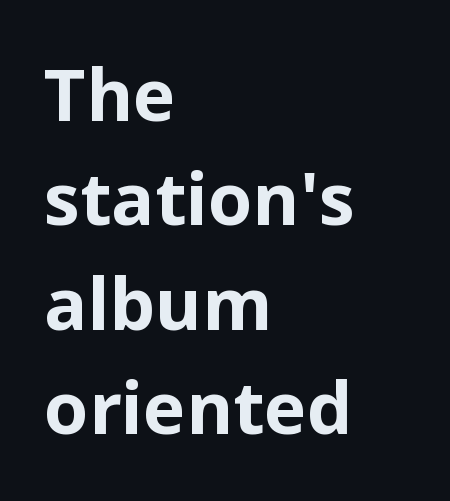
{"serif": "no", "italic": "no", "bold": "yes", "weight": "bold", "width": "normal", "stroke_contrast": "low", "x_height": "medium", "monospaced": "no", "underline": "no", "align": "left", "line_spacing": "normal", "line_spacing_ratio": 1.45, "letter_spacing": "normal", "letter_spacing_em": 0.0, "glyph_px": 72}
